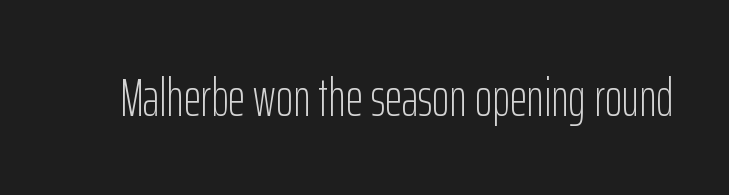
Q: Is the text bold? A: No.
Q: Is the text italic (slanted)? A: No, it is upright.
Q: Is the typeface a serif or a sans-serif typeface? A: Sans-serif.
Q: Is the text underlined? A: No.
Q: Is the spacing between letters normal or unusually wide? A: Normal.
Q: Width (condensed, normal, or wide)? A: Condensed.
Q: Stroke contrast? A: Low.
Q: x-height? A: Medium.
Q: Monospaced? A: No.
